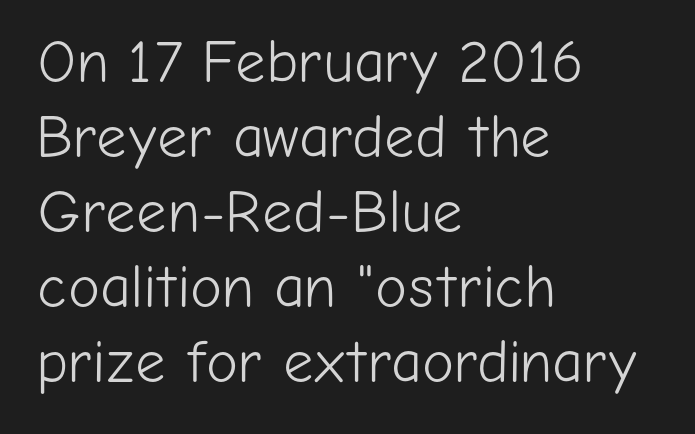
You could not count columns in this text — the font is proportionally spaced. Underline: absent. The designer left line spacing at the default. Nope, not italic — everything's standing straight. Each line starts at the same left margin while the right side varies. Nope, no serifs anywhere on these letters.
